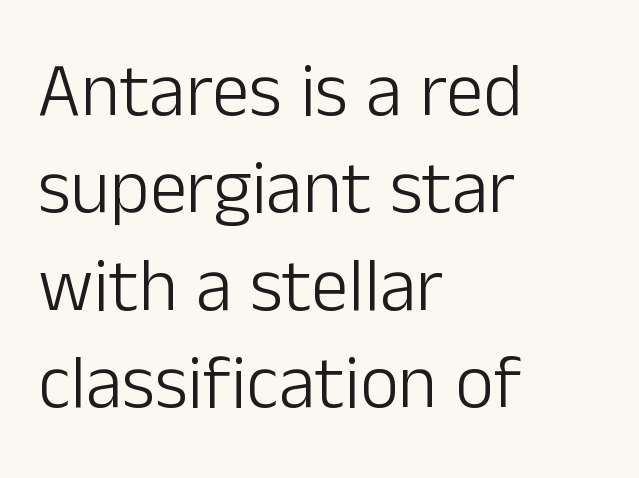
{"serif": "no", "italic": "no", "bold": "no", "weight": "light", "width": "normal", "stroke_contrast": "low", "x_height": "medium", "monospaced": "no", "underline": "no", "align": "left", "line_spacing": "normal", "line_spacing_ratio": 1.3, "letter_spacing": "normal", "letter_spacing_em": 0.0, "glyph_px": 75}
